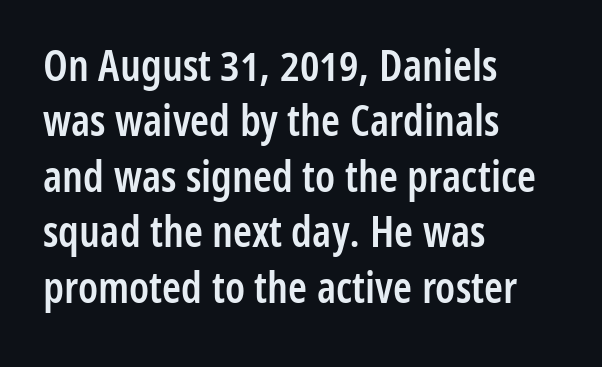
{"serif": "no", "italic": "no", "bold": "semi", "weight": "semibold", "width": "condensed", "stroke_contrast": "low", "x_height": "medium", "monospaced": "no", "underline": "no", "align": "left", "line_spacing": "normal", "line_spacing_ratio": 1.29, "letter_spacing": "normal", "letter_spacing_em": 0.0, "glyph_px": 43}
